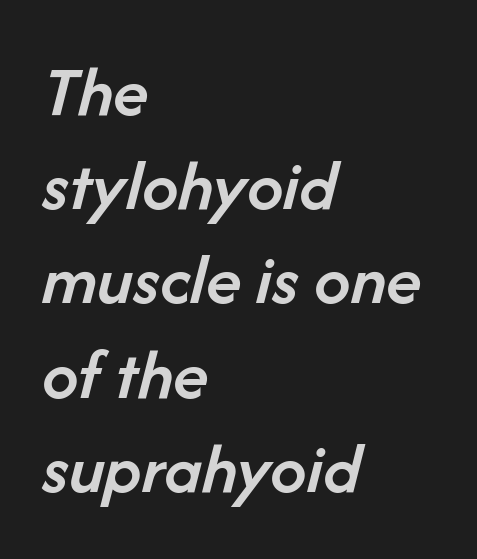
Q: Is the text bold? A: Semi-bold.
Q: Is the text italic (slanted)? A: Yes, it leans right by about 14 degrees.
Q: Is the text underlined? A: No.
Q: How is the paragraph aligned? A: Left-aligned.
Q: Is the spacing between letters normal or unusually wide? A: Normal.
Q: Is the spacing between lines tight, normal or loose? A: Normal.
Q: Width (condensed, normal, or wide)? A: Normal.
Q: Stroke contrast? A: Low.
Q: x-height? A: Medium.
Q: Monospaced? A: No.
